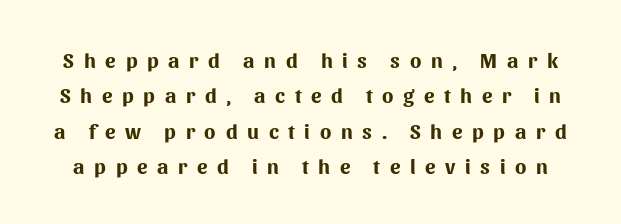
Honestly, the row spacing looks completely unremarkable. Descender tails drop into unmarked territory. Honestly, the letter spacing is so wide it's the main thing you notice. This is the regular roman posture of the typeface.
